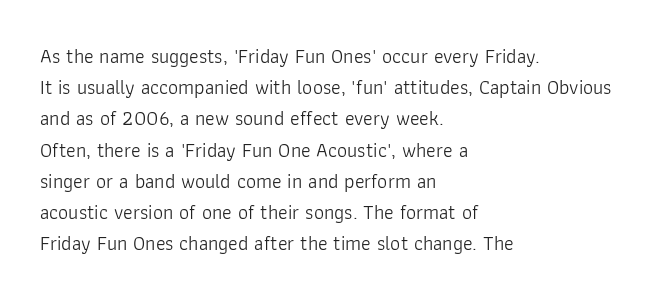
The image shows 20 px text type, upright; set left-aligned, normal line spacing (1.56x), normal letter spacing, not underlined.
